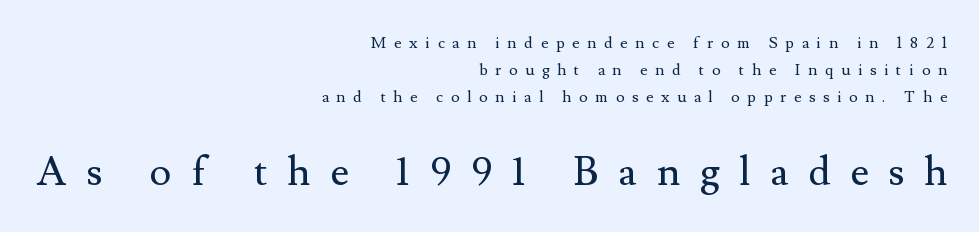
No chunkiness to these letters — they're not bold. The block of text has a typical density, with ordinary space between rows. Does the lettering tilt? It doesn't — this is upright. The letters carry serifs — small finishing strokes at the ends of their stems. The letterforms stand isolated, each surrounded by extra space.
